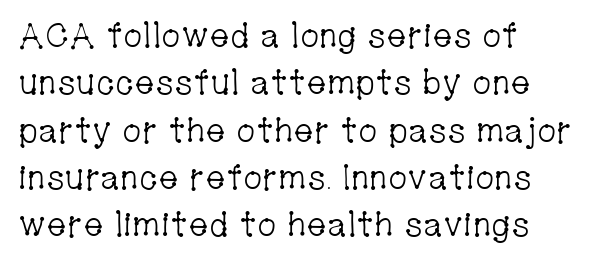
{"serif": "yes", "italic": "no", "bold": "no", "weight": "light", "width": "condensed", "stroke_contrast": "low", "x_height": "medium", "monospaced": "no", "underline": "no", "align": "left", "line_spacing": "normal", "line_spacing_ratio": 1.39, "letter_spacing": "normal", "letter_spacing_em": 0.0, "glyph_px": 34}
